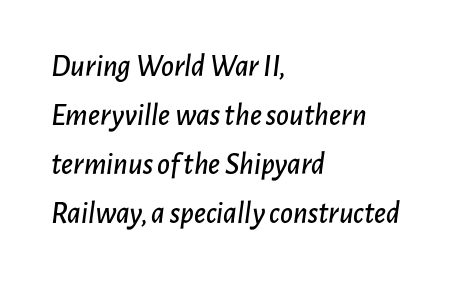
{"italic": "yes", "lean": "right", "slant_degrees": 7, "width": "normal", "stroke_contrast": "low", "x_height": "medium", "monospaced": "no", "underline": "no", "align": "left", "line_spacing": "normal", "line_spacing_ratio": 1.58, "letter_spacing": "normal", "letter_spacing_em": 0.0, "glyph_px": 31}
